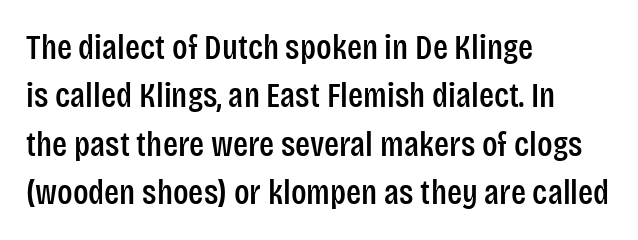
Italic: no, the glyphs are upright roman. Each letter's strokes conclude bluntly, with no projecting serifs. Leftover space on each line is placed entirely after the last word. Each row of text sits above clean, open space. Spacing between characters is what you'd get straight out of the box.
